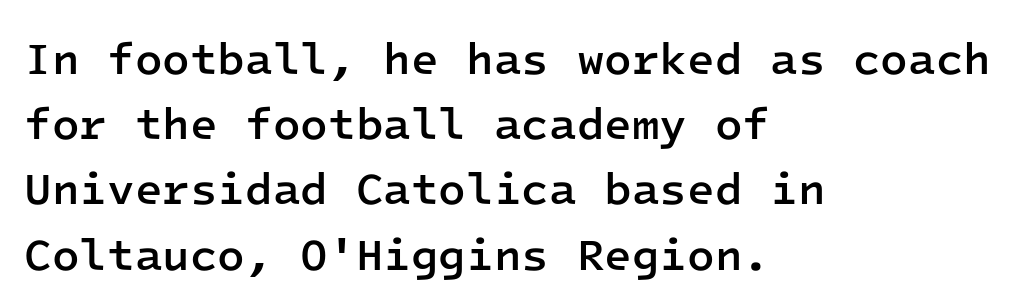
{"serif": "no", "italic": "no", "bold": "semi", "weight": "semibold", "width": "normal", "stroke_contrast": "low", "x_height": "medium", "monospaced": "yes", "underline": "no", "align": "left", "line_spacing": "normal", "line_spacing_ratio": 1.45, "letter_spacing": "normal", "letter_spacing_em": 0.0, "glyph_px": 45}
